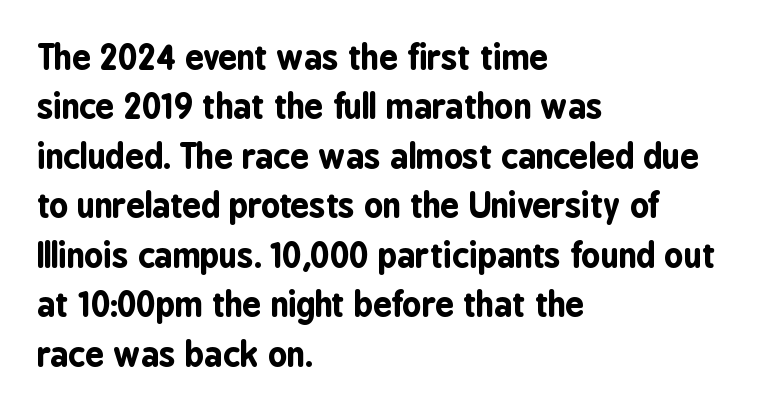
Is the type bold? Yes — the strokes are clearly thick and heavy. Honestly, the letter spacing is just normal — you wouldn't notice it. Note: no serifs on the glyphs. Underlining? Definitely not there.
